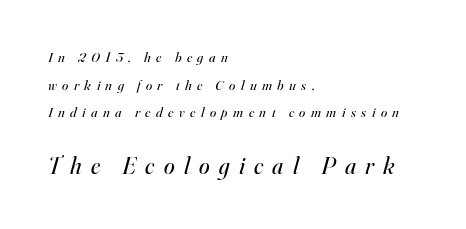
Q: Is the text bold? A: No.
Q: Is the text italic (slanted)? A: Yes, it leans right by about 16 degrees.
Q: Is the text underlined? A: No.
Q: How is the paragraph aligned? A: Left-aligned.
Q: Is the spacing between letters normal or unusually wide? A: Unusually wide.
Q: Is the spacing between lines tight, normal or loose? A: Loose.
Q: Which block of text is set in a larger size, the first (top) or the second (bottom)? A: The second (bottom) one.
